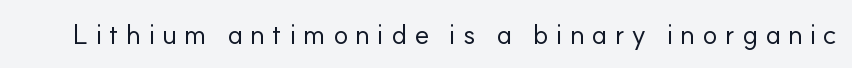
The designer went with a sans here, leaving each stem footless. The passage shown is not bold in any degree. The type is letterspaced generously, with wide tracking. Rule under the text: the space is simply empty. The letters stand upright; this is a roman face. These lines are rendered in a variable-pitch font.
